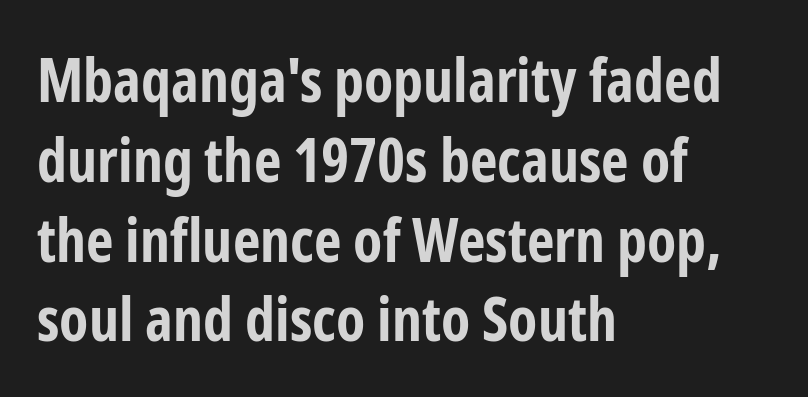
{"serif": "no", "italic": "no", "bold": "yes", "weight": "bold", "width": "condensed", "stroke_contrast": "low", "x_height": "medium", "monospaced": "no", "underline": "no", "align": "left", "line_spacing": "normal", "line_spacing_ratio": 1.33, "letter_spacing": "normal", "letter_spacing_em": 0.0, "glyph_px": 60}
